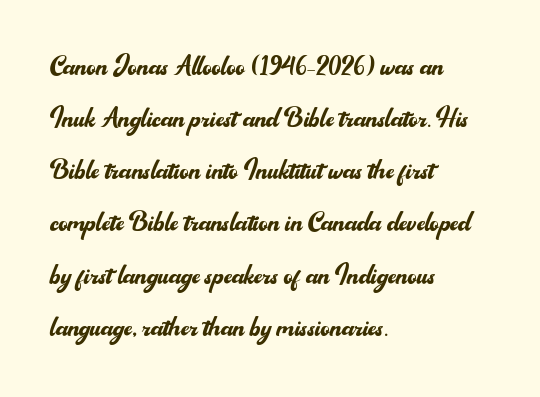
Descender tails drop into unmarked territory. Heft: none added — not bold. Observe the absence of serifs on each vertical stroke in this sample.
